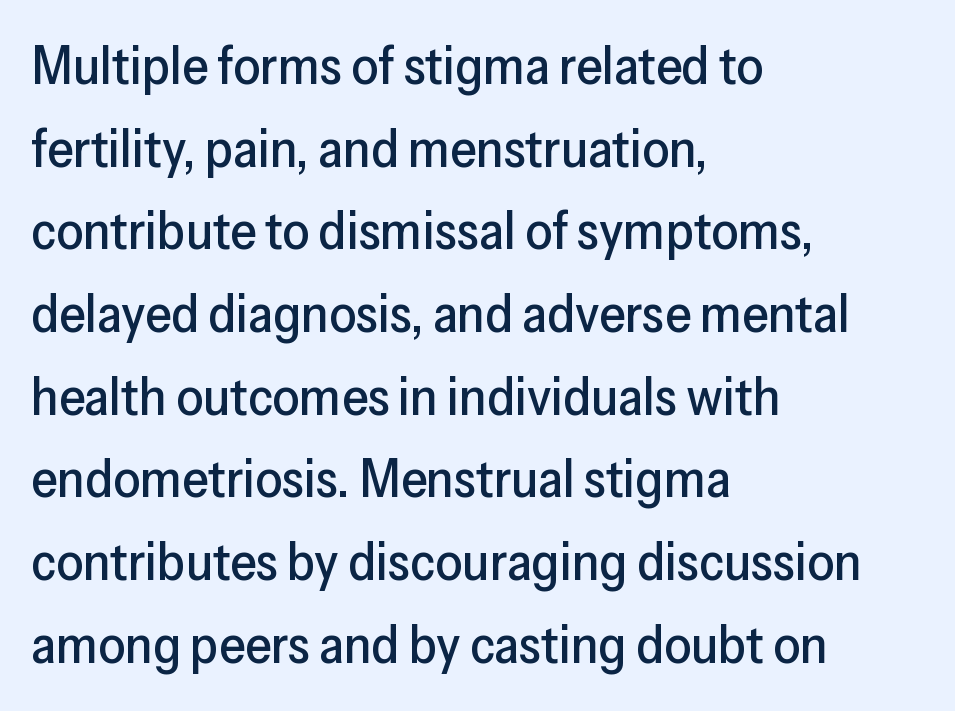
{"serif": "no", "italic": "no", "width": "normal", "stroke_contrast": "low", "x_height": "medium", "monospaced": "no", "underline": "no", "align": "left", "line_spacing": "normal", "line_spacing_ratio": 1.56, "letter_spacing": "normal", "letter_spacing_em": 0.0, "glyph_px": 53}
